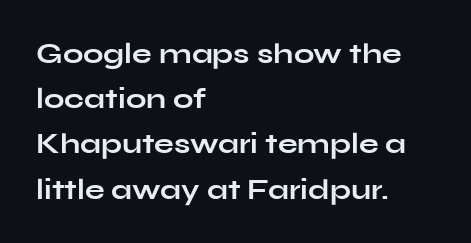
Q: Is the text bold? A: Yes.
Q: Is the text italic (slanted)? A: No, it is upright.
Q: Is the typeface a serif or a sans-serif typeface? A: Sans-serif.
Q: Is the text underlined? A: No.
Q: How is the paragraph aligned? A: Left-aligned.
Q: Is the spacing between letters normal or unusually wide? A: Normal.
Q: Is the spacing between lines tight, normal or loose? A: Normal.
Q: Width (condensed, normal, or wide)? A: Wide.
Q: Stroke contrast? A: Low.
Q: x-height? A: Medium.
Q: Monospaced? A: No.
